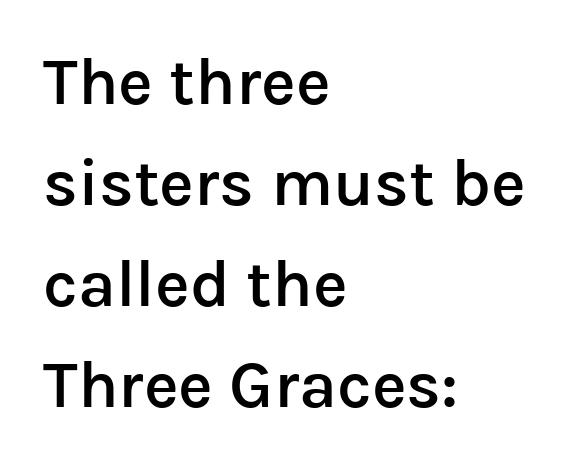
The image shows 66 px semibold sans-serif type, upright; set left-aligned, normal line spacing (1.53x), normal letter spacing, not underlined; low stroke contrast and a medium x-height.
